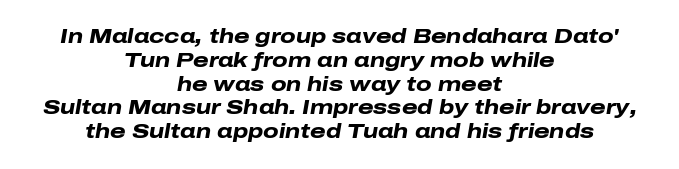
The image shows 20 px bold type, italic (leaning right); set centered, line spacing 1.19x, normal letter spacing, not underlined.
